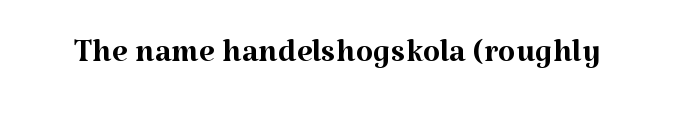
Q: Is the text bold? A: No.
Q: Is the text italic (slanted)? A: No, it is upright.
Q: Is the typeface a serif or a sans-serif typeface? A: Serif.
Q: Is the text underlined? A: No.
Q: Is the spacing between letters normal or unusually wide? A: Normal.
Q: Width (condensed, normal, or wide)? A: Normal.
Q: Stroke contrast? A: Medium.
Q: x-height? A: Medium.
Q: Monospaced? A: No.
